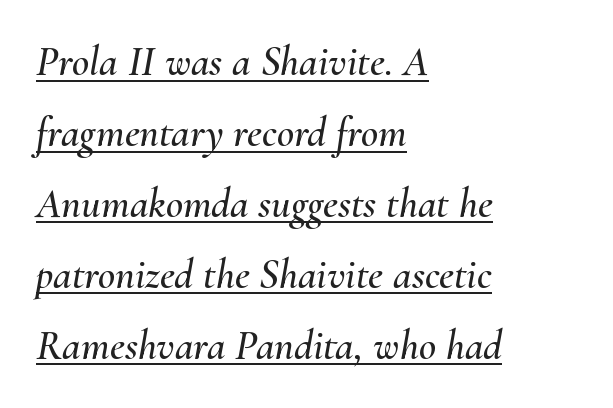
The image shows 42 px text type, italic (leaning right); set left-aligned, normal line spacing (1.69x), normal letter spacing, underlined; medium stroke contrast and a small x-height.
